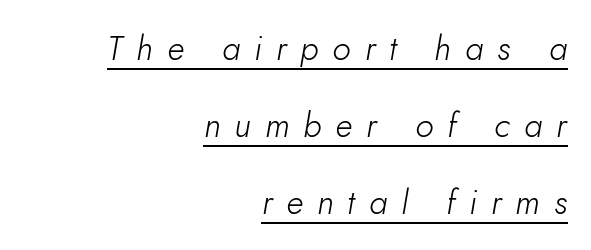
{"italic": "yes", "lean": "right", "slant_degrees": 10, "bold": "no", "weight": "light", "width": "normal", "stroke_contrast": "low", "x_height": "small", "monospaced": "no", "underline": "yes", "align": "right", "line_spacing": "loose", "line_spacing_ratio": 2.26, "letter_spacing": "wide", "letter_spacing_em": 0.41, "glyph_px": 34}
